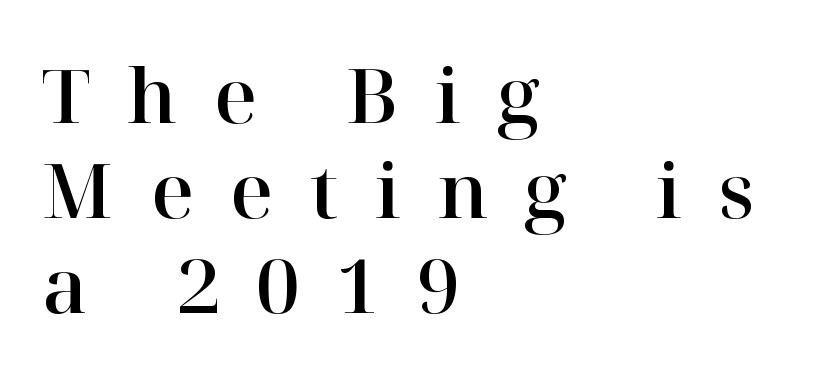
Q: Is the text italic (slanted)? A: No, it is upright.
Q: Is the typeface a serif or a sans-serif typeface? A: Serif.
Q: Is the text underlined? A: No.
Q: How is the paragraph aligned? A: Left-aligned.
Q: Is the spacing between letters normal or unusually wide? A: Unusually wide.
Q: Is the spacing between lines tight, normal or loose? A: Normal.
Q: Width (condensed, normal, or wide)? A: Normal.
Q: Stroke contrast? A: High.
Q: x-height? A: Medium.
Q: Monospaced? A: No.
